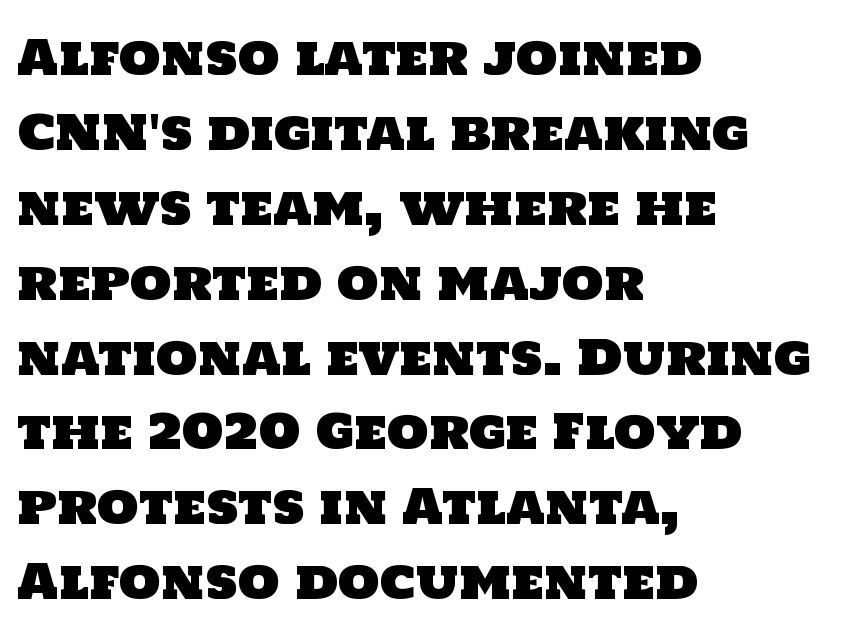
Q: Is the typeface a serif or a sans-serif typeface? A: Sans-serif.
Q: Is the text underlined? A: No.
Q: How is the paragraph aligned? A: Left-aligned.
Q: Is the spacing between letters normal or unusually wide? A: Normal.
Q: Is the spacing between lines tight, normal or loose? A: Normal.
Q: Width (condensed, normal, or wide)? A: Normal.
Q: Stroke contrast? A: Low.
Q: x-height? A: Large.
Q: Monospaced? A: No.
